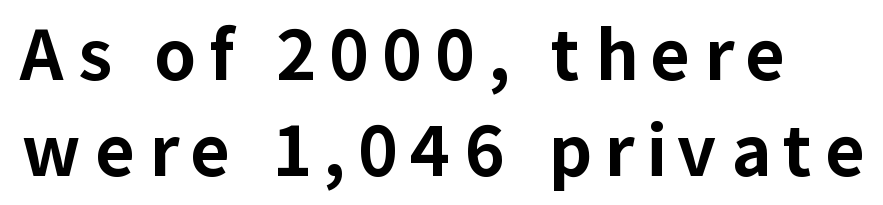
{"serif": "no", "italic": "no", "bold": "yes", "weight": "bold", "width": "normal", "stroke_contrast": "low", "x_height": "medium", "monospaced": "no", "underline": "no", "line_spacing": "normal", "line_spacing_ratio": 1.41, "glyph_px": 68}
